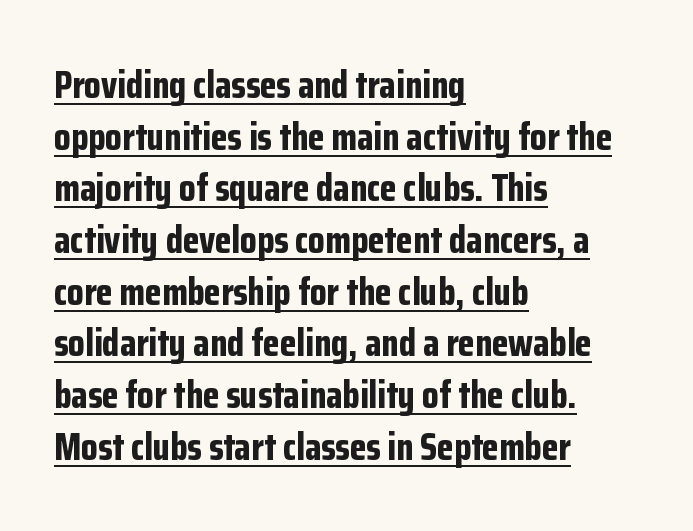
{"serif": "no", "italic": "no", "bold": "yes", "weight": "bold", "width": "condensed", "stroke_contrast": "low", "x_height": "medium", "monospaced": "no", "underline": "yes", "align": "left", "line_spacing": "normal", "line_spacing_ratio": 1.36, "letter_spacing": "normal", "letter_spacing_em": 0.0, "glyph_px": 38}
